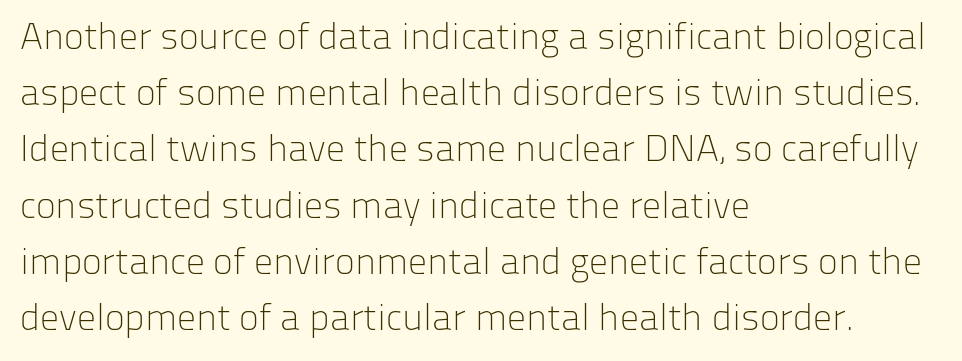
{"serif": "no", "italic": "no", "bold": "no", "weight": "light", "width": "normal", "stroke_contrast": "low", "x_height": "medium", "monospaced": "no", "underline": "no", "align": "left", "line_spacing": "normal", "line_spacing_ratio": 1.48, "letter_spacing": "normal", "letter_spacing_em": 0.0, "glyph_px": 38}
